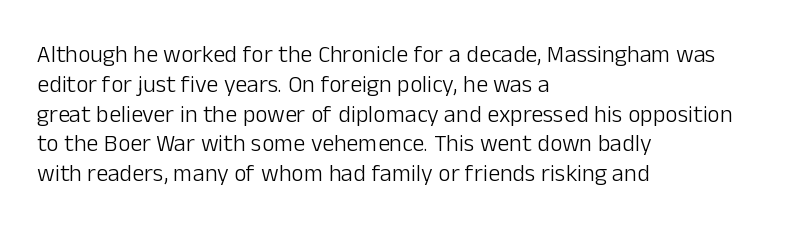
Q: Is the text bold? A: No.
Q: Is the text italic (slanted)? A: No, it is upright.
Q: Is the text underlined? A: No.
Q: How is the paragraph aligned? A: Left-aligned.
Q: Is the spacing between letters normal or unusually wide? A: Normal.
